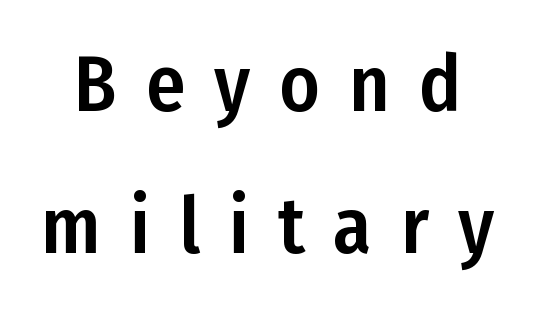
{"serif": "no", "italic": "no", "width": "condensed", "stroke_contrast": "low", "x_height": "medium", "monospaced": "no", "underline": "no", "line_spacing_ratio": 1.82, "letter_spacing": "wide", "letter_spacing_em": 0.37, "glyph_px": 78}
